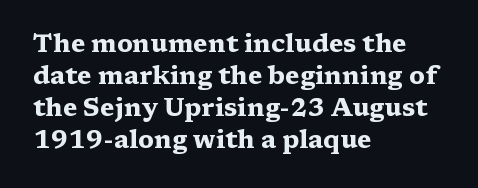
Q: Is the text bold? A: Yes.
Q: Is the text italic (slanted)? A: No, it is upright.
Q: Is the text underlined? A: No.
Q: How is the paragraph aligned? A: Left-aligned.
Q: Is the spacing between letters normal or unusually wide? A: Normal.
Q: Is the spacing between lines tight, normal or loose? A: Normal.
